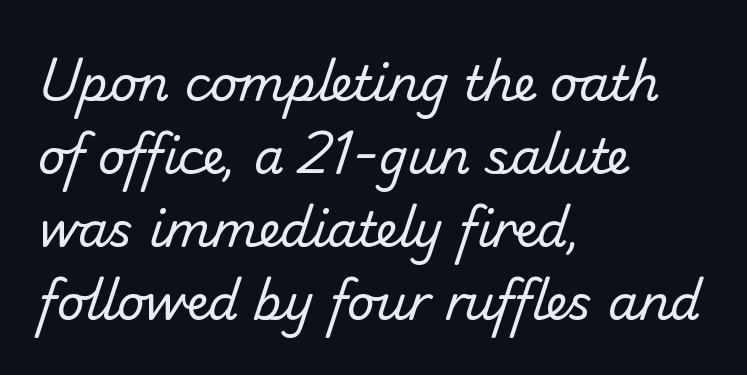
{"serif": "no", "bold": "no", "weight": "regular", "width": "normal", "stroke_contrast": "low", "x_height": "small", "monospaced": "no", "underline": "no", "align": "left", "line_spacing": "normal", "line_spacing_ratio": 1.52, "letter_spacing": "normal", "letter_spacing_em": 0.0, "glyph_px": 48}
